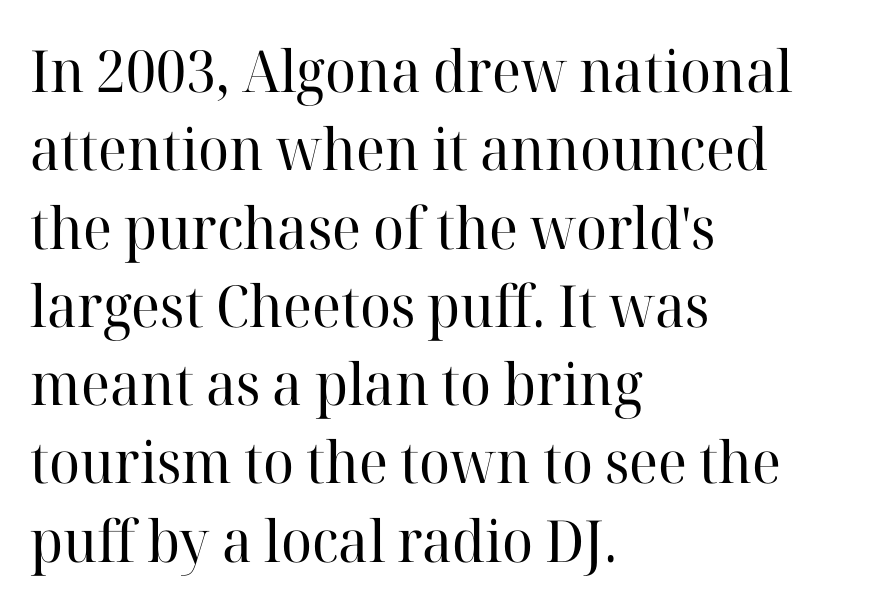
Here the designer chose a conventional face with non-uniform glyph widths. If you drew a ruler down the left edge, every line would touch it. Descenders are the only things crossing below the line. Each word holds together tightly as a unit, with standard inter-letter gaps.
